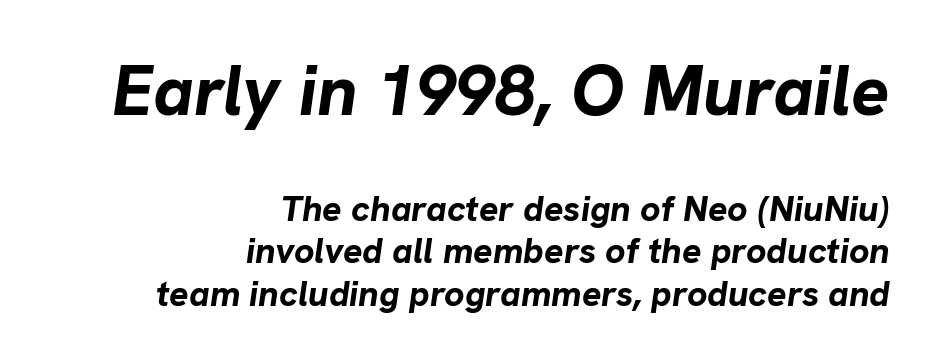
Q: Is the text bold? A: Yes.
Q: Is the text italic (slanted)? A: Yes, it leans right by about 8 degrees.
Q: Is the text underlined? A: No.
Q: How is the paragraph aligned? A: Right-aligned.
Q: Is the spacing between letters normal or unusually wide? A: Normal.
Q: Which block of text is set in a larger size, the first (top) or the second (bottom)? A: The first (top) one.
Q: Width (condensed, normal, or wide)? A: Normal.
Q: Stroke contrast? A: Low.
Q: x-height? A: Medium.
Q: Monospaced? A: No.
